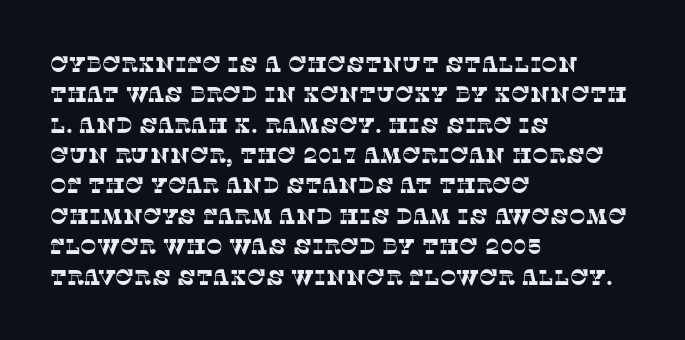
Q: Is the text underlined? A: No.
Q: How is the paragraph aligned? A: Left-aligned.
Q: Is the spacing between letters normal or unusually wide? A: Normal.
Q: Is the spacing between lines tight, normal or loose? A: Normal.
